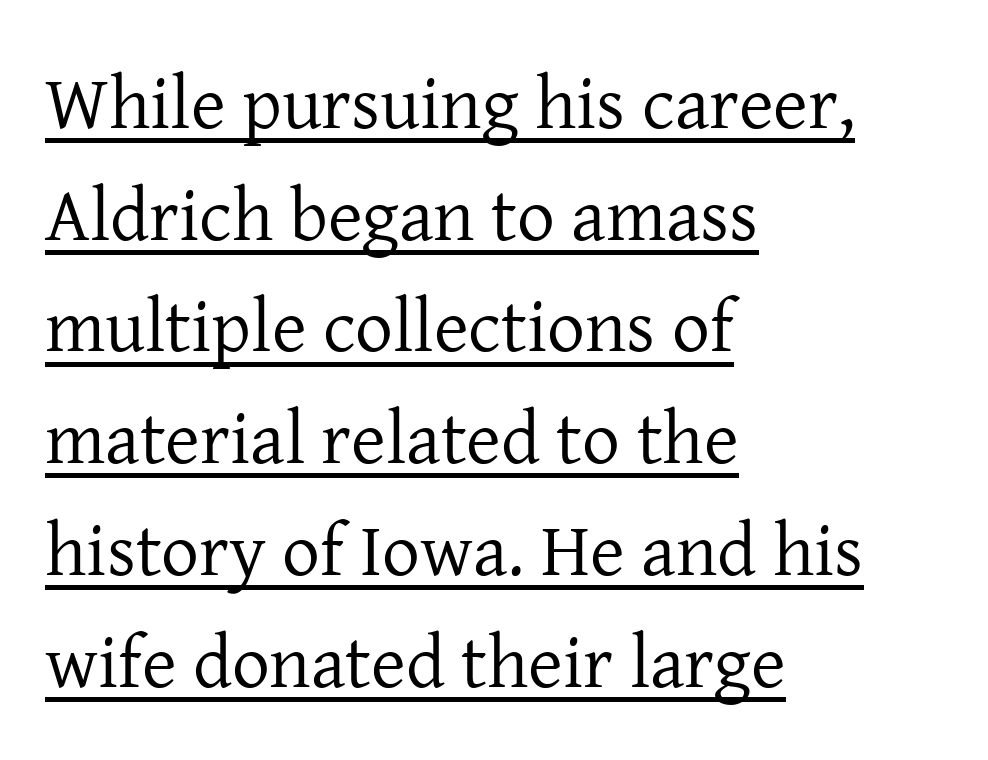
The type is set solid horizontally, with unmodified tracking. Typographically, this falls in the serif category. The space between consecutive lines is moderate. In designer terms, the underline attribute is active on this setting. This reads as an unemphasized weight, regular at the heaviest.
